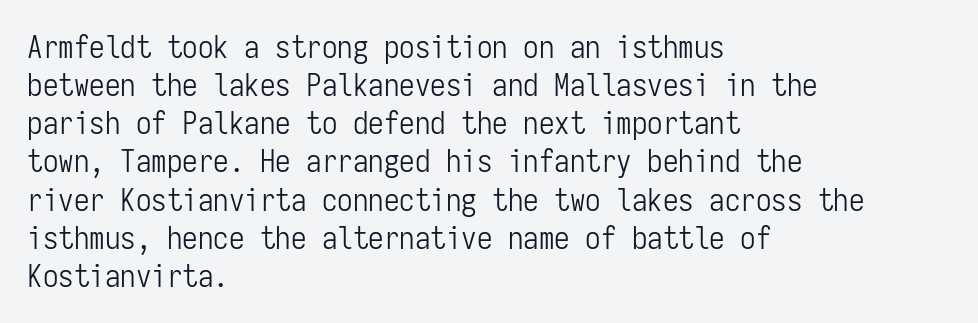
The image shows 31 px light, condensed sans-serif type, upright, monospaced; set left-aligned, line spacing 1.23x, normal letter spacing, not underlined; low stroke contrast and a medium x-height.
